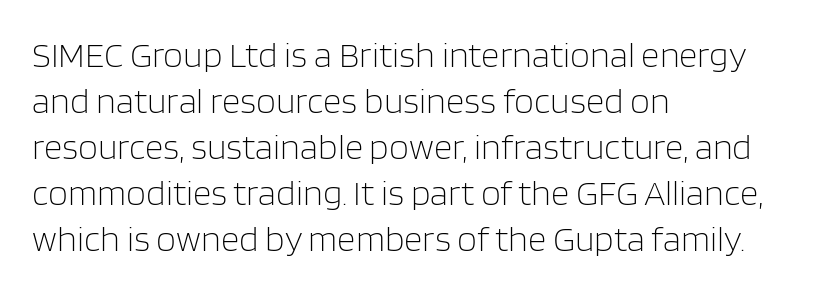
Left-aligned paragraph, ragged on the right. A clean baseline with only descenders dipping below it. The block of text has a typical density, with ordinary space between rows. No feet cap the strokes, marking this as sans-serif type. Look at the tracking — it's just the regular setting, nothing added.
